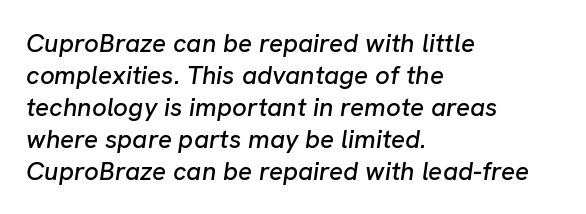
The image shows 26 px text type, italic (leaning right); set left-aligned, line spacing 1.23x, normal letter spacing, not underlined.
